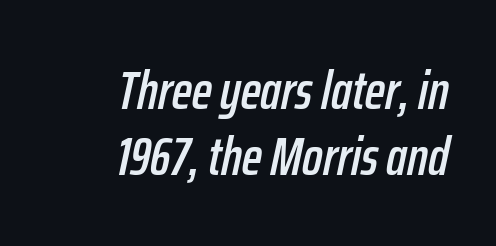
Q: Is the text italic (slanted)? A: Yes, it leans right by about 12 degrees.
Q: Is the text underlined? A: No.
Q: How is the paragraph aligned? A: Right-aligned.
Q: Is the spacing between letters normal or unusually wide? A: Normal.
Q: Width (condensed, normal, or wide)? A: Condensed.
Q: Stroke contrast? A: Low.
Q: x-height? A: Medium.
Q: Monospaced? A: No.
